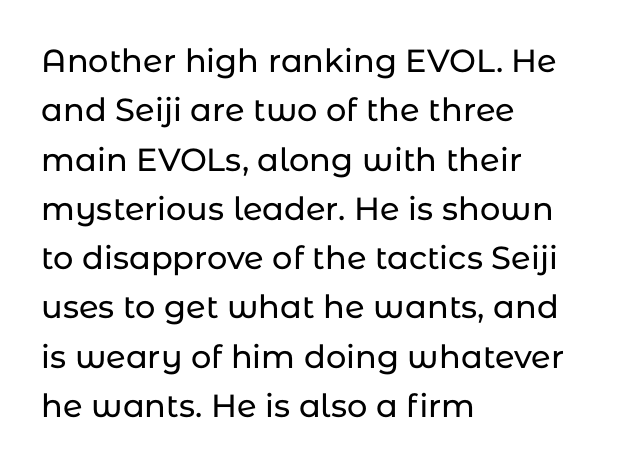
Between one letter and the next there's only the usual sliver of space. The line-height multiplier appears to be the usual default. Each letter keeps its own natural width here, so spacing adapts to shape. The glyphs in this specimen are sans serif. The passage shown is not underscored anywhere. This sample uses an upright cut, with every glyph sitting square on the baseline.
